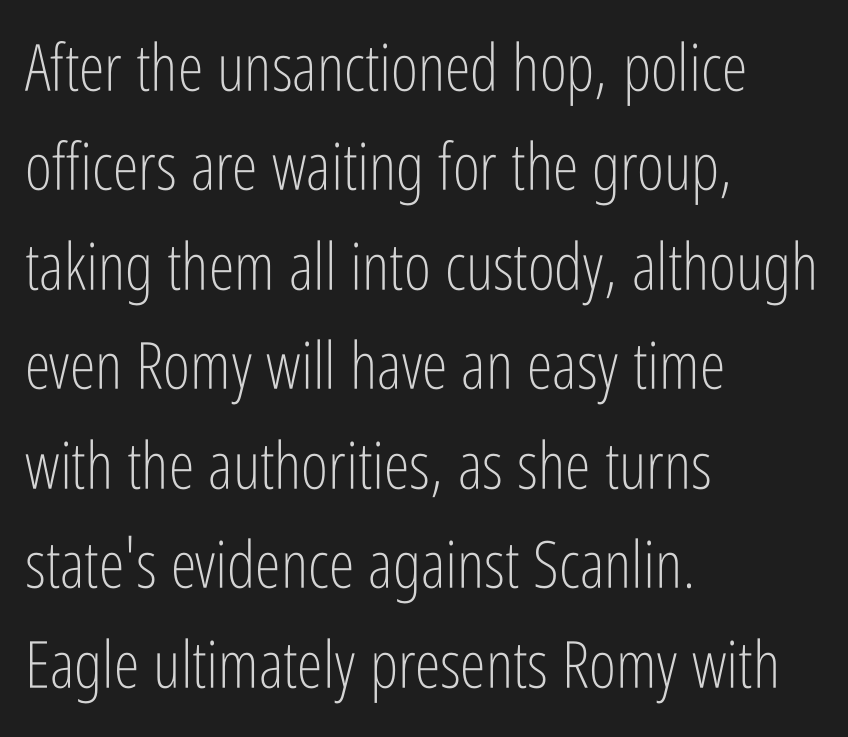
The image shows 65 px light, condensed sans-serif type, upright; set left-aligned, normal line spacing (1.53x), normal letter spacing, not underlined; low stroke contrast and a medium x-height.
